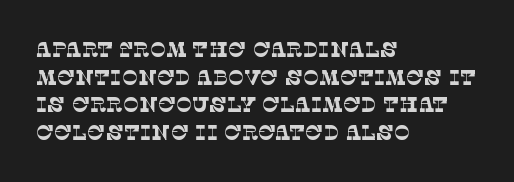
The image shows 21 px text type; set left-aligned, normal line spacing (1.32x), normal letter spacing, not underlined.
